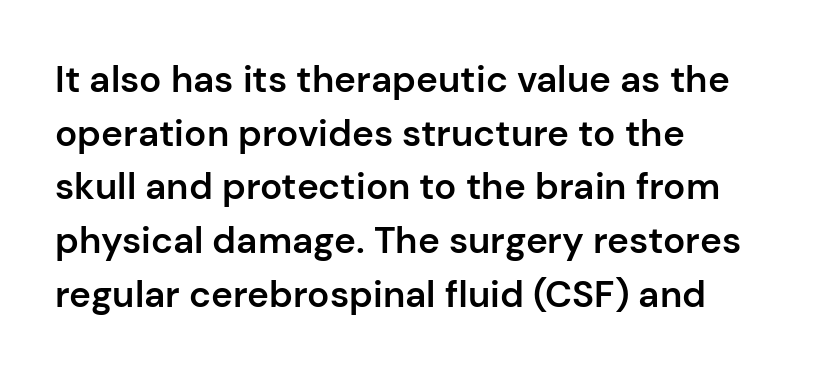
Grotesque or geometric, the face here clearly has no serifs. Tall strokes in this sample are plumb rather than angled. The passage shown is typed in a proportional face where columns would drift. Compared with a centered layout, this one pins lines to the left instead. These words are printed semibold, heavier than regular yet not bold. If you measured baseline to baseline, you'd find a middling distance.
